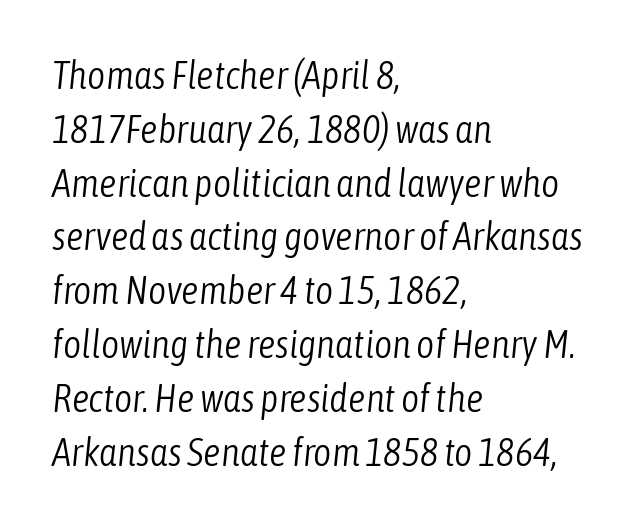
A light-to-regular cut is what we see here. A typesetter would call this zero additional tracking. Underlining? Definitely not there. The face used here is proportionally spaced, like ordinary book or web type.
